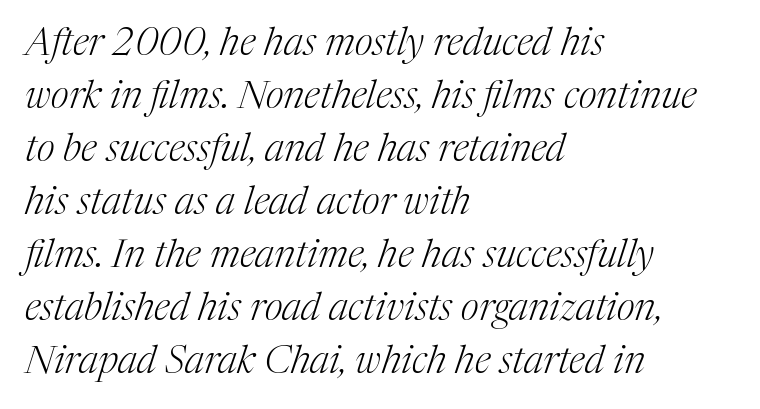
The image shows 39 px light serif type, italic (leaning right); set left-aligned, normal line spacing (1.36x), normal letter spacing, not underlined; medium stroke contrast and a medium x-height.
